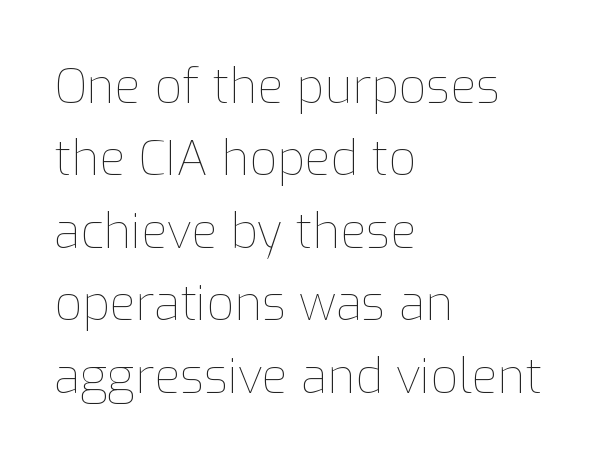
The face used here is proportionally spaced, like ordinary book or web type. The space beneath each line is pristine and unruled. Ink coverage per letter is moderate at most. Every stem runs plumb, perpendicular to the baseline. Characters follow at the spacing the type designer built in.
